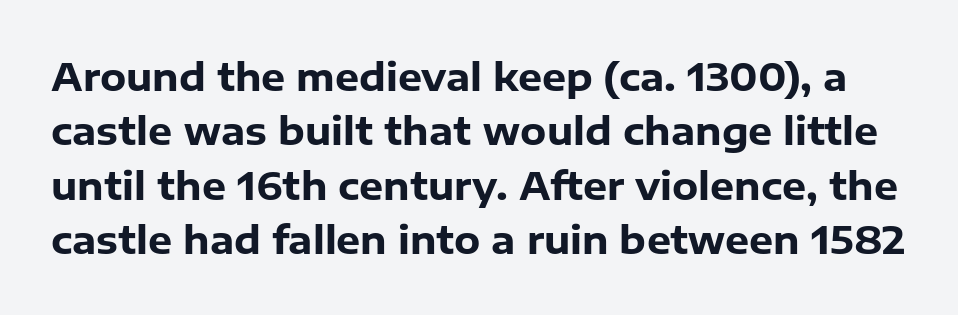
Whoever set this chose a conventional vertical rhythm. Ascenders rise straight up at ninety degrees. Underlining? Definitely not there. Does the type have serifs? No, each stem ends abruptly. Heft: maximum for text — a bold. Is this a fixed-width face? No — the glyphs have proportional, varying widths.
